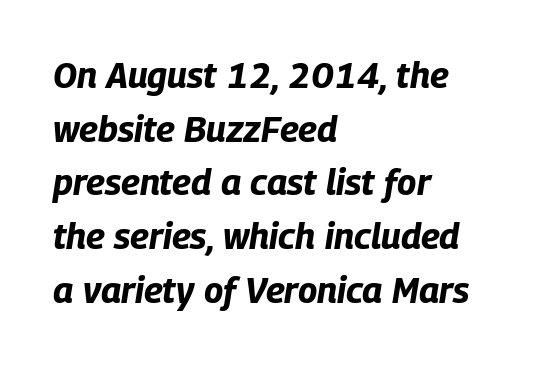
The letters are bold, with thick, heavy strokes. The rag falls on the right side of this text block. This sample has the flowing, uneven cadence of proportional lettering. The rendering keeps characters at their native spacing.
